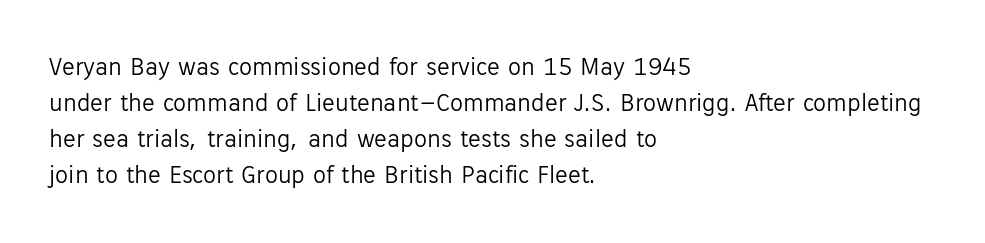
Teacher's note: observe the even left margin — that is flush-left alignment. Students, note that the glyphs here touch the page at normal intervals. Do the letters lean? They stand straight. Descenders hang freely into open space. Stem width sits at or under what a default text font uses.
